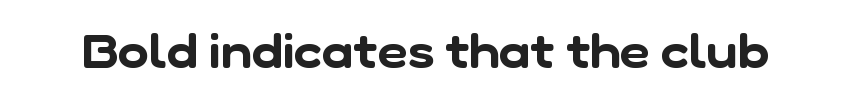
Q: Is the typeface a serif or a sans-serif typeface? A: Sans-serif.
Q: Is the text underlined? A: No.
Q: Is the spacing between letters normal or unusually wide? A: Normal.
Q: Width (condensed, normal, or wide)? A: Normal.
Q: Stroke contrast? A: Low.
Q: x-height? A: Medium.
Q: Monospaced? A: No.
